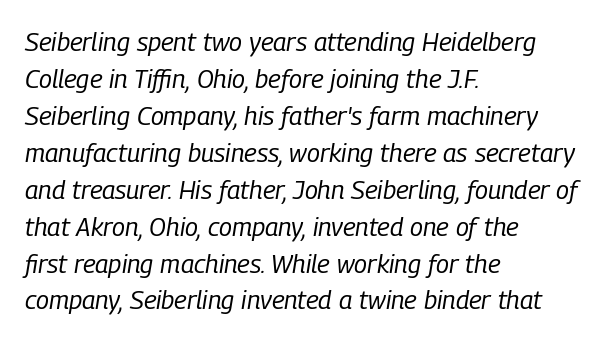
{"italic": "yes", "lean": "right", "slant_degrees": 9, "bold": "no", "underline": "no", "align": "left", "line_spacing": "normal", "line_spacing_ratio": 1.42, "letter_spacing": "normal", "letter_spacing_em": 0.0, "glyph_px": 26}
